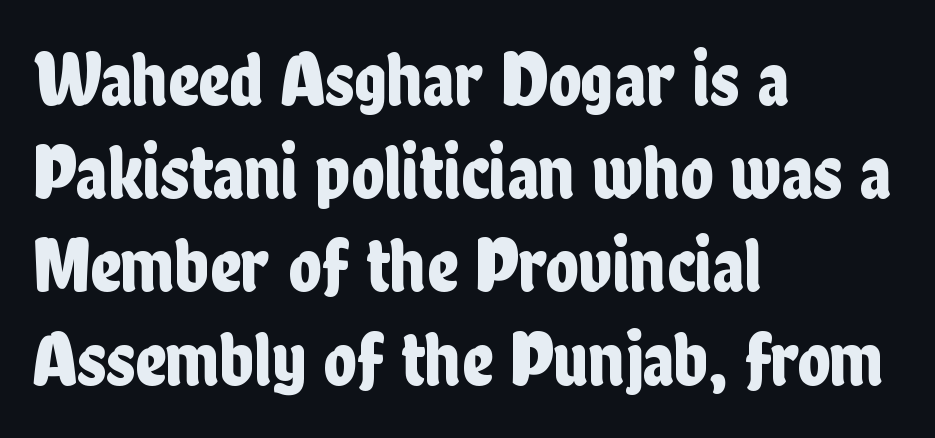
Note: no serifs on the glyphs. Looks like regular typesetting: each glyph gets only the width it needs. The paragraph shown leans on its left margin. The specimen reads as upright at a glance. The type is set solid horizontally, with unmodified tracking.
